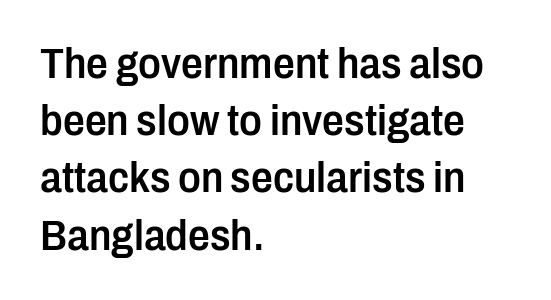
{"serif": "no", "italic": "no", "bold": "semi", "weight": "semibold", "width": "condensed", "stroke_contrast": "low", "x_height": "medium", "monospaced": "no", "underline": "no", "align": "left", "line_spacing": "normal", "line_spacing_ratio": 1.33, "letter_spacing": "normal", "letter_spacing_em": 0.0, "glyph_px": 43}
